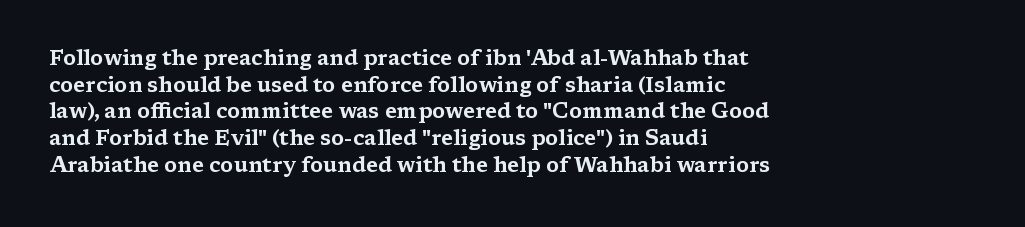
{"italic": "no", "underline": "no", "align": "left", "line_spacing": "normal", "line_spacing_ratio": 1.27, "letter_spacing": "normal", "letter_spacing_em": 0.0, "glyph_px": 21}
